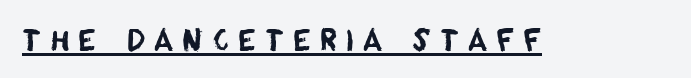
The image shows 29 px sans-serif type; set unusually wide letter spacing (+0.3 em), underlined; low stroke contrast and a large x-height.
